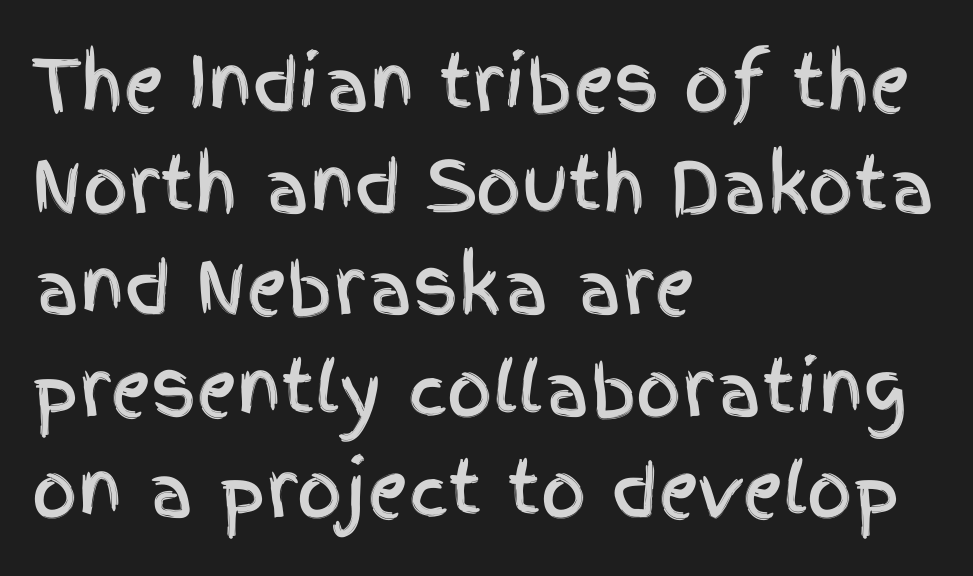
The image shows 71 px condensed sans-serif type, upright; set left-aligned, normal line spacing (1.43x), normal letter spacing, not underlined; a large x-height.
